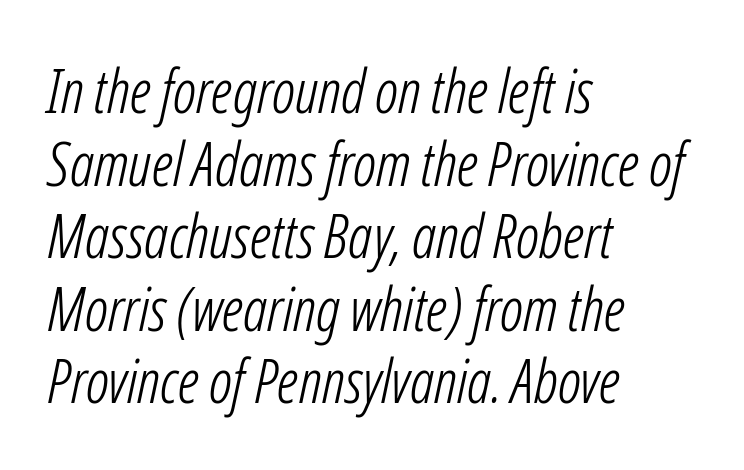
Q: Is the text bold? A: No.
Q: Is the text italic (slanted)? A: Yes, it leans right by about 12 degrees.
Q: Is the text underlined? A: No.
Q: How is the paragraph aligned? A: Left-aligned.
Q: Is the spacing between letters normal or unusually wide? A: Normal.
Q: Width (condensed, normal, or wide)? A: Condensed.
Q: Stroke contrast? A: Low.
Q: x-height? A: Medium.
Q: Monospaced? A: No.
